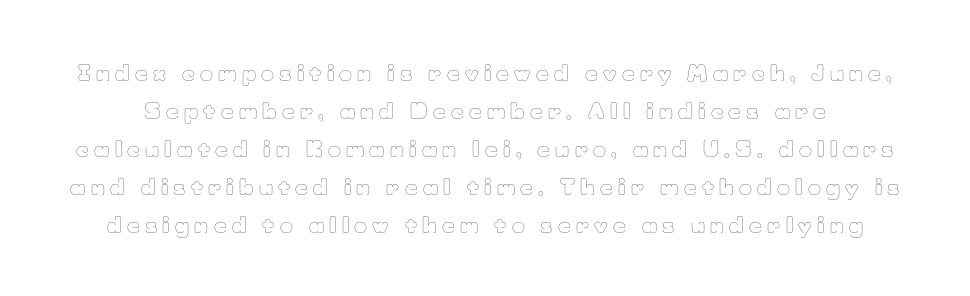
The image shows 22 px text type, upright; set line spacing 1.73x, unusually wide letter spacing (+0.24 em), not underlined.
